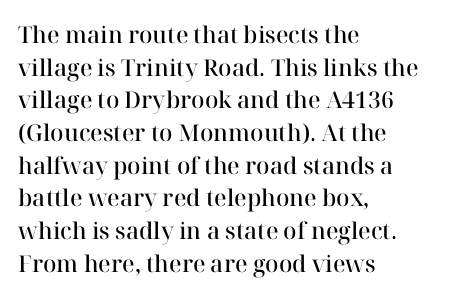
A classic flush-left, rag-right setting is used for this passage. Inter-character spacing is left at the font's built-in metrics. Notice how descenders clear the ascenders below comfortably — that's standard leading. Stroke thickness is moderately raised; the sample reads as semibold. Quick note: underline off.
